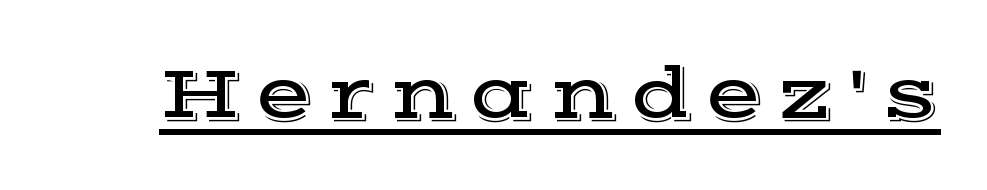
{"serif": "yes", "italic": "no", "width": "wide", "x_height": "medium", "monospaced": "no", "underline": "yes", "glyph_px": 76}
